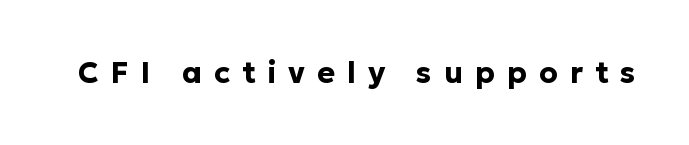
{"serif": "no", "italic": "no", "bold": "yes", "weight": "bold", "width": "normal", "stroke_contrast": "low", "x_height": "medium", "monospaced": "no", "underline": "no", "letter_spacing": "wide", "letter_spacing_em": 0.4, "glyph_px": 30}
